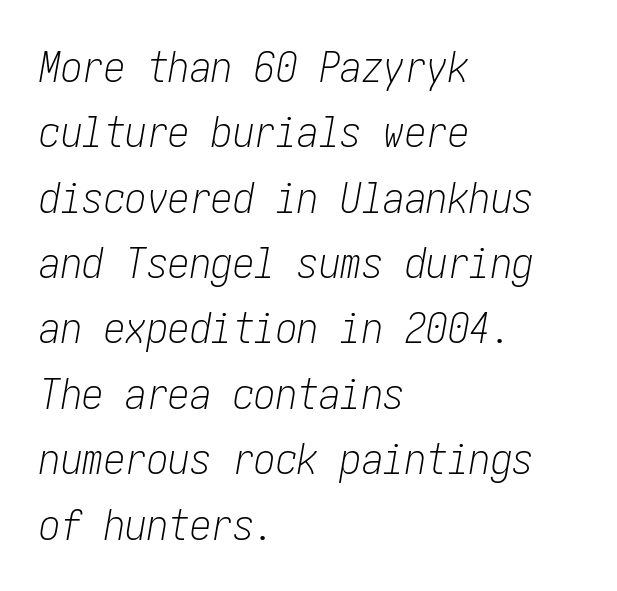
{"italic": "yes", "lean": "right", "slant_degrees": 10, "bold": "no", "weight": "light", "width": "condensed", "stroke_contrast": "low", "x_height": "medium", "underline": "no", "align": "left", "line_spacing": "normal", "line_spacing_ratio": 1.52, "letter_spacing": "normal", "letter_spacing_em": 0.0, "glyph_px": 43}
